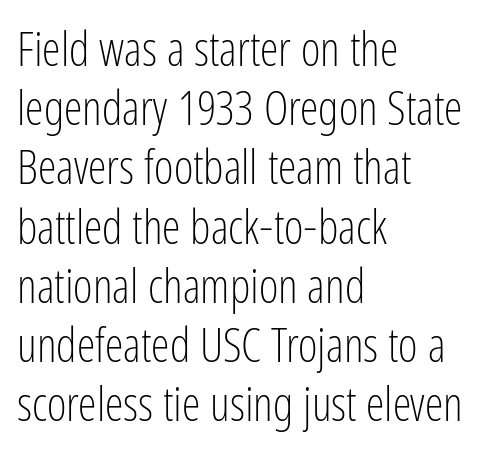
The image shows 47 px light, condensed sans-serif type, upright; set left-aligned, normal line spacing (1.26x), normal letter spacing, not underlined; low stroke contrast and a medium x-height.
